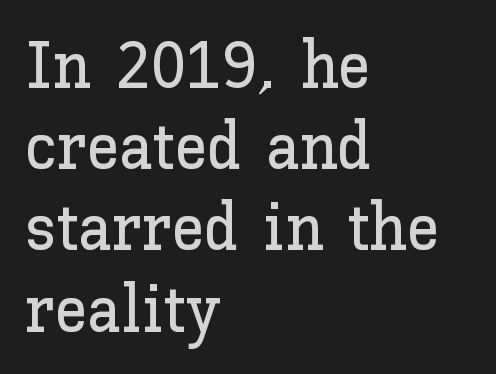
{"italic": "no", "width": "normal", "stroke_contrast": "low", "x_height": "medium", "monospaced": "no", "underline": "no", "align": "left", "line_spacing_ratio": 1.23, "letter_spacing": "normal", "letter_spacing_em": 0.0, "glyph_px": 66}
